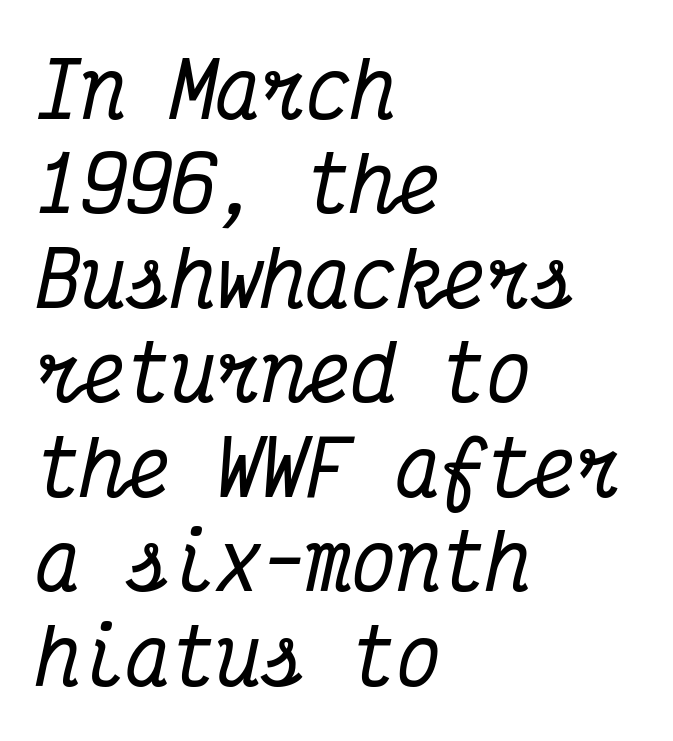
Q: Is the text italic (slanted)? A: Yes, it leans right by about 12 degrees.
Q: Is the typeface a serif or a sans-serif typeface? A: Serif.
Q: Is the text underlined? A: No.
Q: How is the paragraph aligned? A: Left-aligned.
Q: Is the spacing between letters normal or unusually wide? A: Normal.
Q: Is the spacing between lines tight, normal or loose? A: Normal.
Q: Width (condensed, normal, or wide)? A: Condensed.
Q: Stroke contrast? A: Medium.
Q: x-height? A: Medium.
Q: Monospaced? A: Yes.
